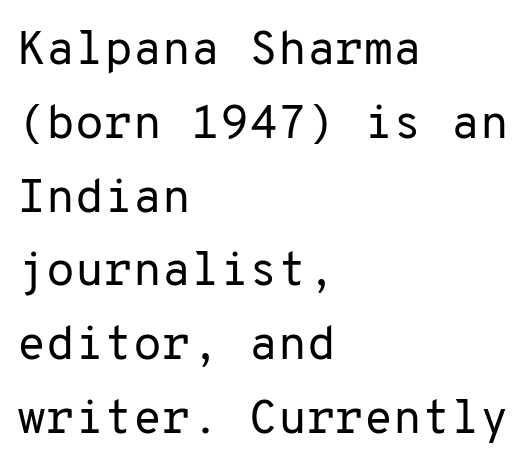
Are there feet on the stems? There aren't — it's a sans. Spacing between characters is what you'd get straight out of the box. Honestly, there is no underline to notice here at all. Think of a typewriter: that constant character pitch is what you see here. Line spacing here is normal. Notice how the passage keeps a crisp vertical edge on the left only.
